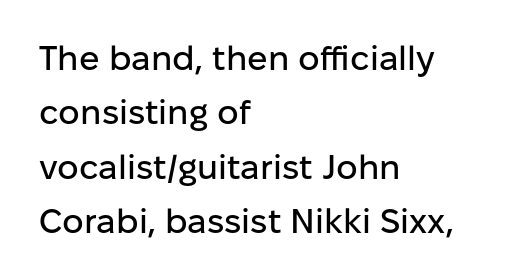
Q: Is the text italic (slanted)? A: No, it is upright.
Q: Is the typeface a serif or a sans-serif typeface? A: Sans-serif.
Q: Is the text underlined? A: No.
Q: How is the paragraph aligned? A: Left-aligned.
Q: Is the spacing between letters normal or unusually wide? A: Normal.
Q: Is the spacing between lines tight, normal or loose? A: Normal.
Q: Width (condensed, normal, or wide)? A: Normal.
Q: Stroke contrast? A: Low.
Q: x-height? A: Medium.
Q: Monospaced? A: No.
